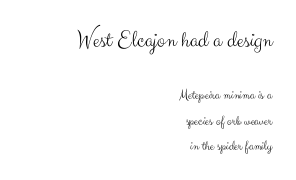
A flush-right, rag-left setting is used for this passage. Descenders are the only things crossing below the line. The weight would be labelled regular, book, light, or lighter still.
